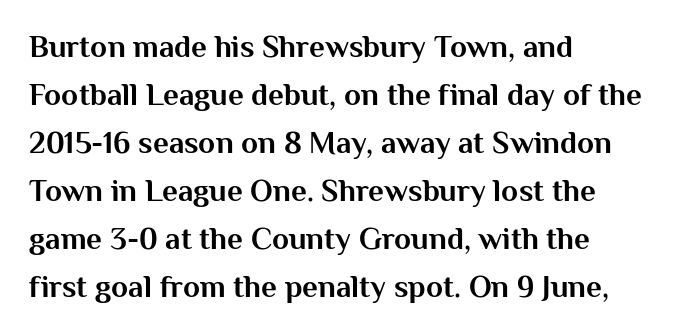
This sample uses plain, unmodified letter spacing. The rendering uses natural spacing where letterforms have individual widths. The space between consecutive lines is moderate. The lettering stays uniformly vertical, giving the passage a roman look. Is this a sans? Yes — the strokes have no serifs.
